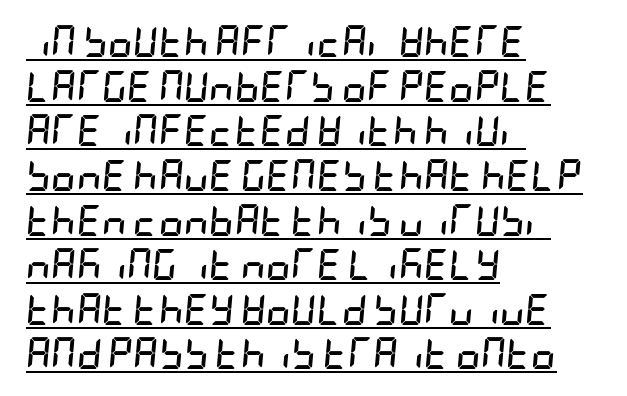
{"italic": "yes", "lean": "right", "slant_degrees": 5, "bold": "yes", "weight": "semibold", "width": "condensed", "stroke_contrast": "low", "x_height": "large", "underline": "yes", "align": "left", "line_spacing": "normal", "line_spacing_ratio": 1.44, "letter_spacing": "normal", "letter_spacing_em": 0.0, "glyph_px": 31}
